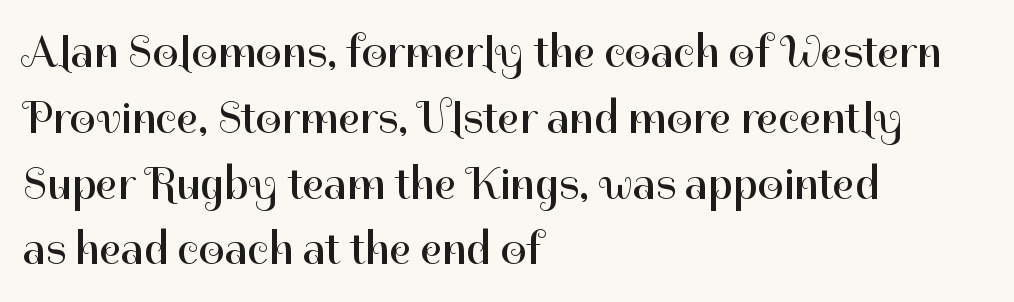
Q: Is the text bold? A: No.
Q: Is the text italic (slanted)? A: No, it is upright.
Q: Is the typeface a serif or a sans-serif typeface? A: Sans-serif.
Q: Is the text underlined? A: No.
Q: How is the paragraph aligned? A: Left-aligned.
Q: Is the spacing between letters normal or unusually wide? A: Normal.
Q: Is the spacing between lines tight, normal or loose? A: Normal.
Q: Width (condensed, normal, or wide)? A: Normal.
Q: Stroke contrast? A: High.
Q: x-height? A: Medium.
Q: Monospaced? A: No.
